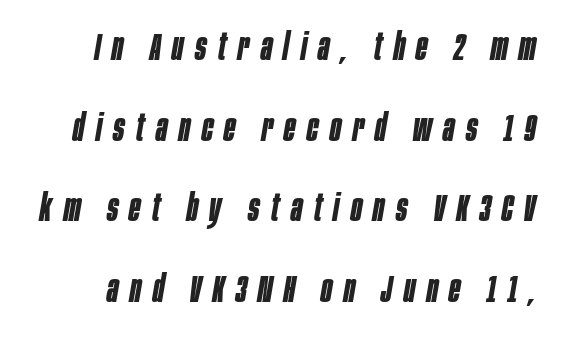
The image shows 37 px bold, condensed type, italic (leaning right); set loose line spacing (2.18x), unusually wide letter spacing (+0.31 em), not underlined; low stroke contrast and a large x-height.
